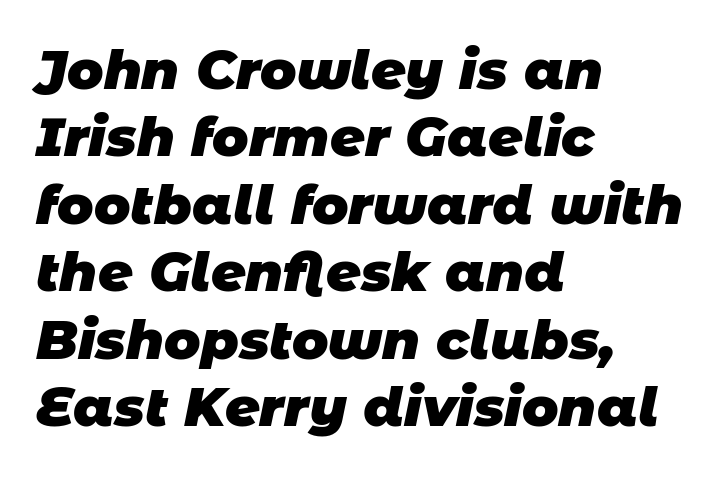
Type style note: lacks serifs. Chunky letters — that's bold for sure. The rendering uses a moderate line-height, typical for paragraphs. Each row of text sits above clean, open space. The passage shown is typed in a proportional face where columns would drift. Every row of glyphs begins at an identical x-position on the left.
